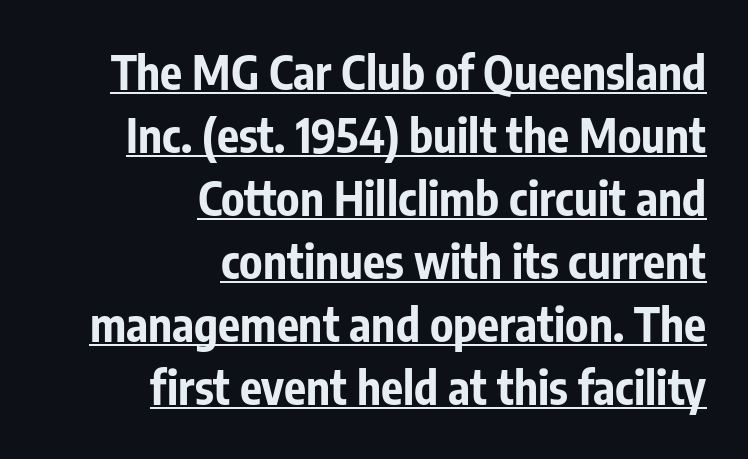
Q: Is the text bold? A: Yes.
Q: Is the text italic (slanted)? A: No, it is upright.
Q: Is the typeface a serif or a sans-serif typeface? A: Sans-serif.
Q: Is the text underlined? A: Yes.
Q: How is the paragraph aligned? A: Right-aligned.
Q: Is the spacing between letters normal or unusually wide? A: Normal.
Q: Is the spacing between lines tight, normal or loose? A: Normal.
Q: Width (condensed, normal, or wide)? A: Condensed.
Q: Stroke contrast? A: Low.
Q: x-height? A: Medium.
Q: Monospaced? A: No.
